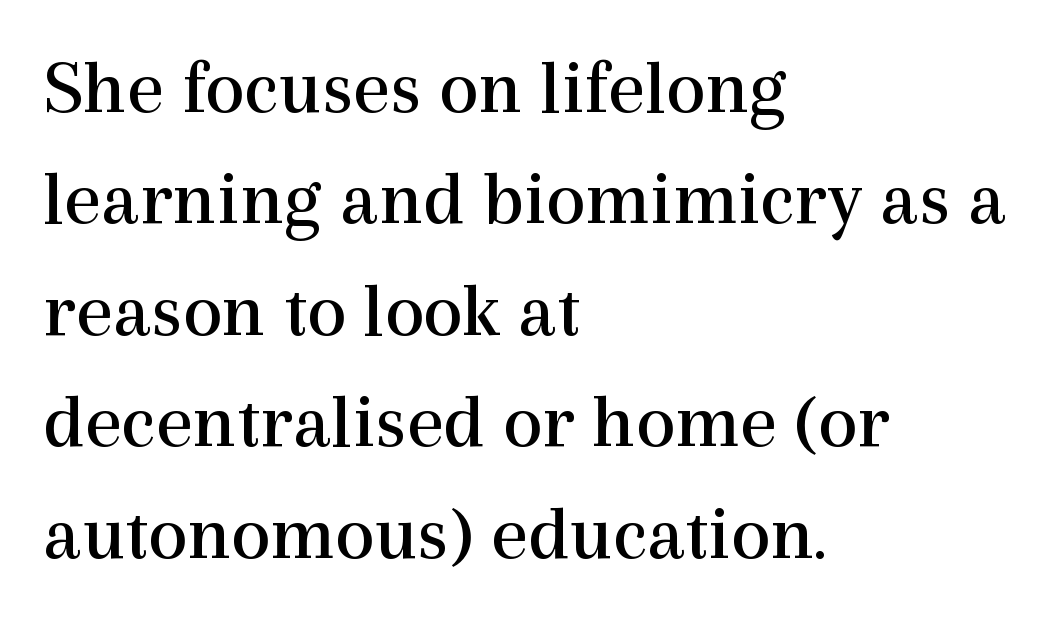
Q: Is the text bold? A: No.
Q: Is the text italic (slanted)? A: No, it is upright.
Q: Is the typeface a serif or a sans-serif typeface? A: Serif.
Q: Is the text underlined? A: No.
Q: How is the paragraph aligned? A: Left-aligned.
Q: Is the spacing between letters normal or unusually wide? A: Normal.
Q: Is the spacing between lines tight, normal or loose? A: Normal.
Q: Width (condensed, normal, or wide)? A: Normal.
Q: x-height? A: Medium.
Q: Monospaced? A: No.
